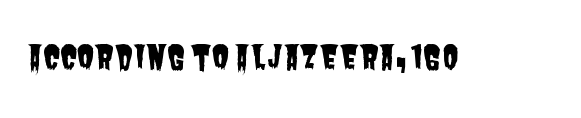
{"serif": "no", "width": "condensed", "stroke_contrast": "low", "x_height": "large", "monospaced": "no", "underline": "no", "letter_spacing": "normal", "letter_spacing_em": 0.0, "glyph_px": 32}
